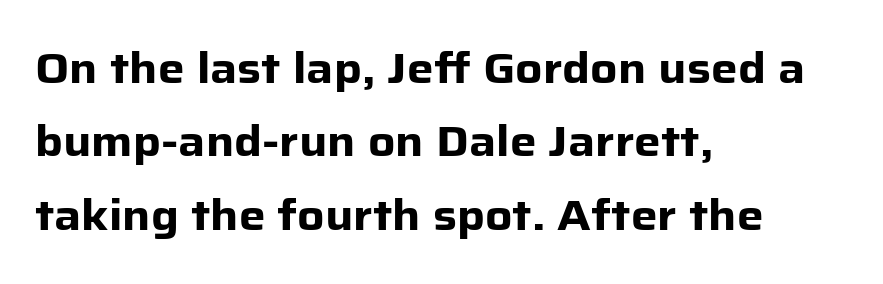
{"serif": "no", "italic": "no", "bold": "yes", "weight": "heavy", "width": "normal", "stroke_contrast": "low", "x_height": "medium", "monospaced": "no", "underline": "no", "align": "left", "line_spacing_ratio": 1.75, "letter_spacing": "normal", "letter_spacing_em": 0.0, "glyph_px": 42}
